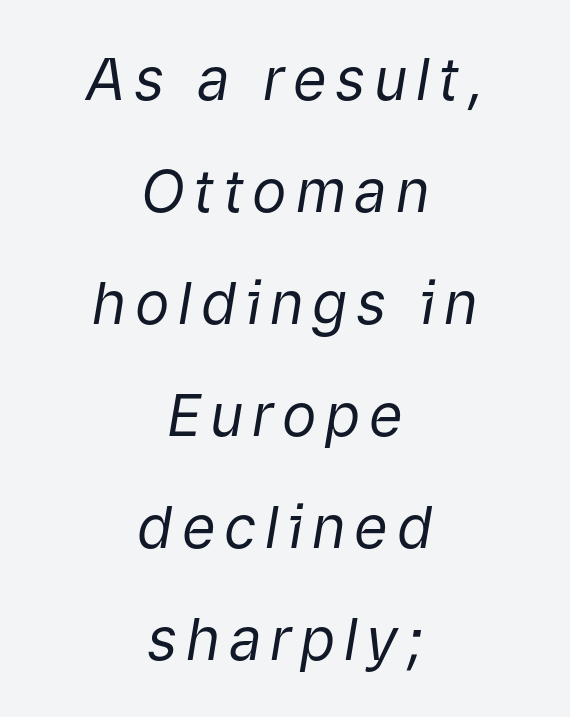
The image shows 58 px regular-weight type, italic (leaning right); set centered, loose line spacing (1.93x), not underlined; low stroke contrast and a medium x-height.
